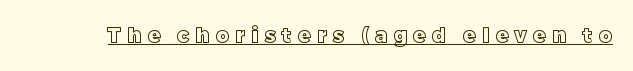
The image shows 20 px text type, upright; set unusually wide letter spacing (+0.33 em), underlined.
